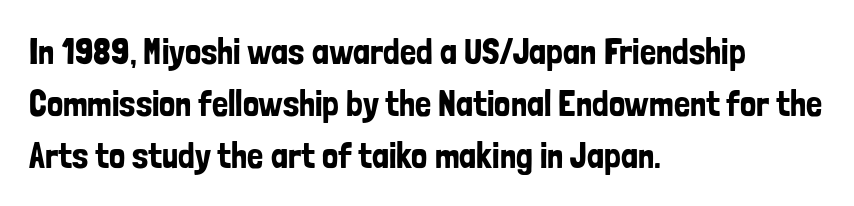
{"serif": "no", "italic": "no", "width": "condensed", "stroke_contrast": "low", "x_height": "medium", "monospaced": "no", "underline": "no", "align": "left", "line_spacing": "normal", "line_spacing_ratio": 1.44, "letter_spacing": "normal", "letter_spacing_em": 0.0, "glyph_px": 36}
